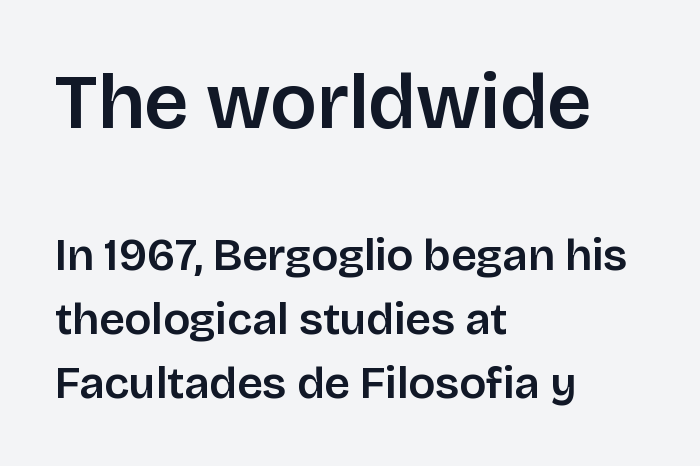
The image shows 78 px sans-serif type, upright; set left-aligned, normal line spacing (1.42x), normal letter spacing, not underlined; the first (top) block is 1.73x larger; low stroke contrast and a large x-height.
